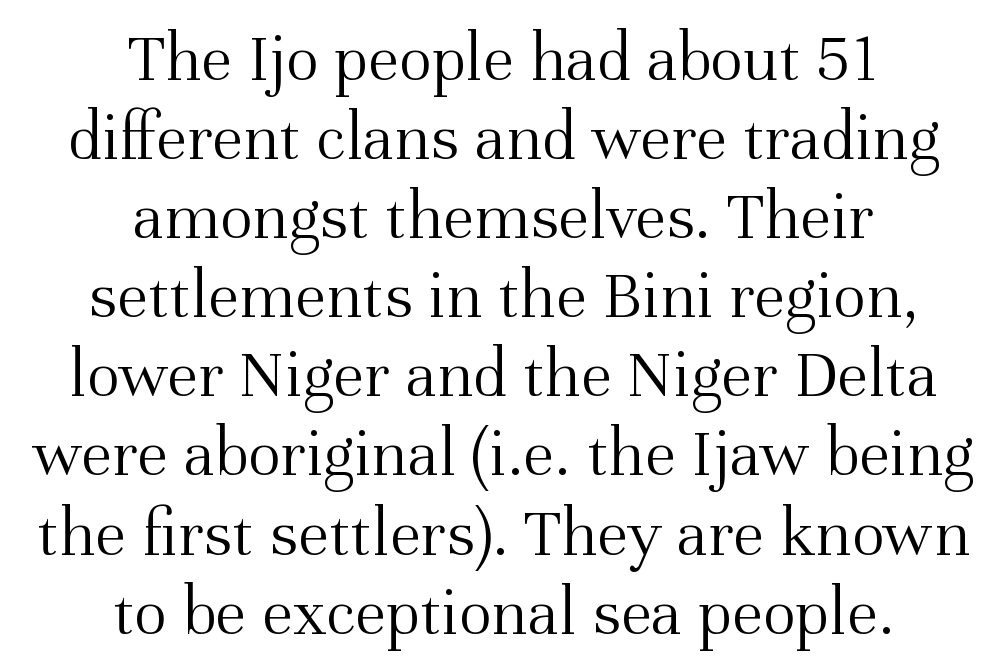
{"serif": "yes", "italic": "no", "bold": "no", "weight": "light", "width": "normal", "stroke_contrast": "medium", "x_height": "medium", "monospaced": "no", "underline": "no", "align": "center", "line_spacing": "tight", "line_spacing_ratio": 1.13, "letter_spacing": "normal", "letter_spacing_em": 0.0, "glyph_px": 70}
